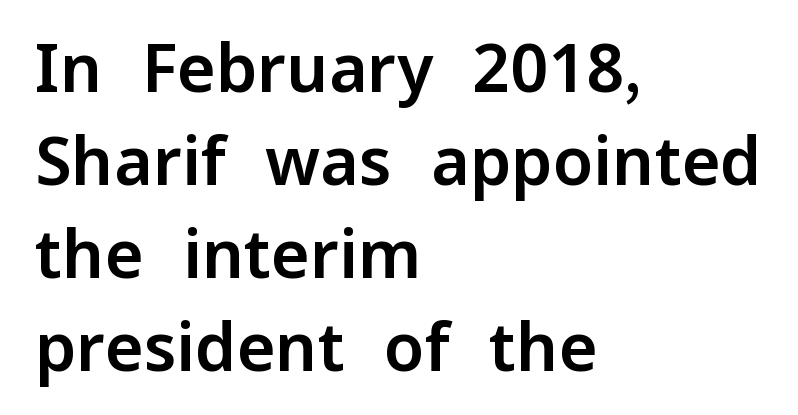
The image shows 66 px sans-serif type, upright; set left-aligned, normal line spacing (1.41x), normal letter spacing, not underlined; low stroke contrast and a medium x-height.
